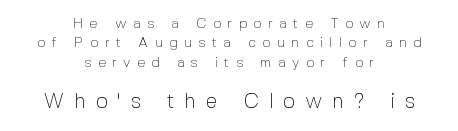
Characters follow at a spacing far wider than the type designer built in. One-word summary of the alignment: center. Between these two stacked blocks, the lower one wins on size. Vertical strokes here are truly vertical. A normal amount of white space separates one row of letters from the next. Check the space under the baseline: it is left empty.
